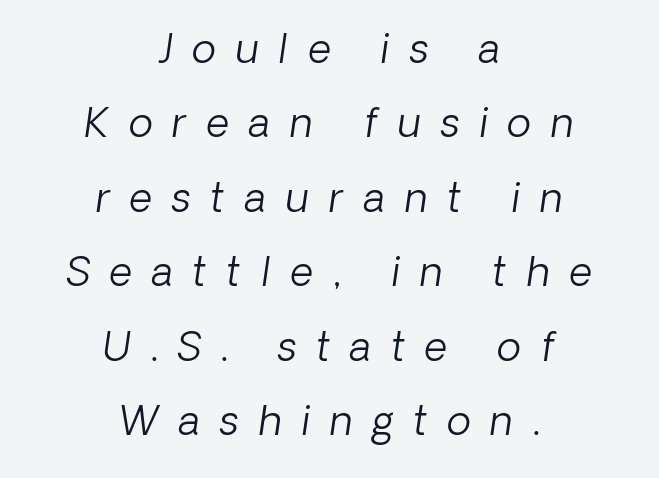
Q: Is the text bold? A: No.
Q: Is the typeface a serif or a sans-serif typeface? A: Sans-serif.
Q: Is the text underlined? A: No.
Q: How is the paragraph aligned? A: Centered.
Q: Is the spacing between letters normal or unusually wide? A: Unusually wide.
Q: Width (condensed, normal, or wide)? A: Normal.
Q: Stroke contrast? A: Low.
Q: x-height? A: Medium.
Q: Monospaced? A: No.
